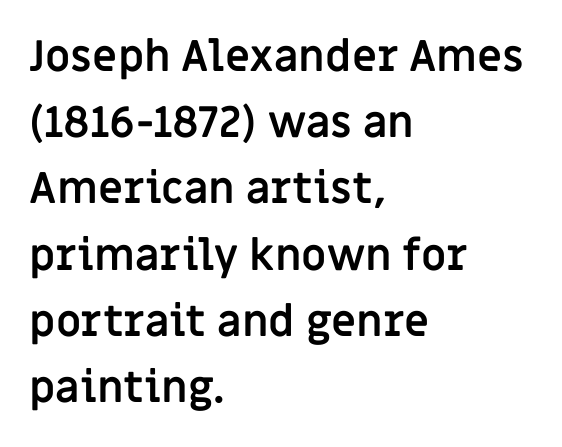
{"serif": "no", "italic": "no", "bold": "yes", "weight": "semibold", "width": "normal", "stroke_contrast": "low", "x_height": "large", "monospaced": "no", "underline": "no", "align": "left", "line_spacing": "normal", "line_spacing_ratio": 1.54, "letter_spacing": "normal", "letter_spacing_em": 0.0, "glyph_px": 43}
